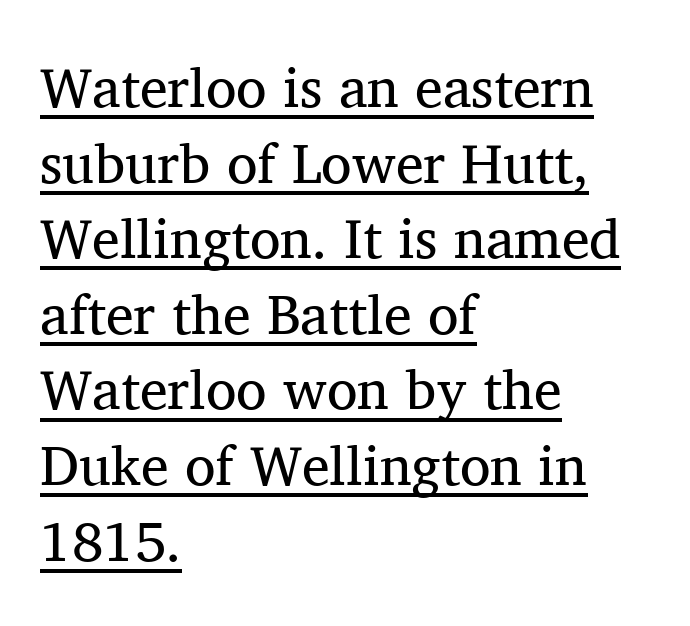
Q: Is the text bold? A: No.
Q: Is the text italic (slanted)? A: No, it is upright.
Q: Is the typeface a serif or a sans-serif typeface? A: Serif.
Q: Is the text underlined? A: Yes.
Q: How is the paragraph aligned? A: Left-aligned.
Q: Is the spacing between letters normal or unusually wide? A: Normal.
Q: Is the spacing between lines tight, normal or loose? A: Normal.
Q: Width (condensed, normal, or wide)? A: Normal.
Q: Stroke contrast? A: Medium.
Q: x-height? A: Medium.
Q: Monospaced? A: No.
